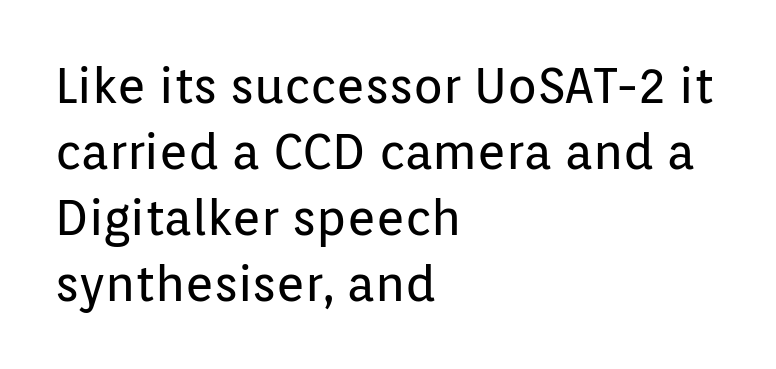
The image shows 49 px regular-weight sans-serif type, upright; set left-aligned, normal line spacing (1.35x), normal letter spacing, not underlined; low stroke contrast and a medium x-height.
